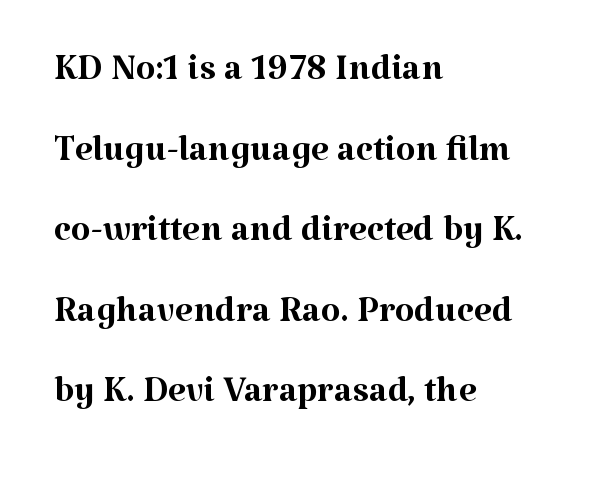
{"serif": "yes", "italic": "no", "bold": "no", "weight": "regular", "width": "normal", "stroke_contrast": "medium", "x_height": "medium", "monospaced": "no", "underline": "no", "align": "left", "line_spacing": "normal", "line_spacing_ratio": 1.58, "letter_spacing": "normal", "letter_spacing_em": 0.0, "glyph_px": 51}
